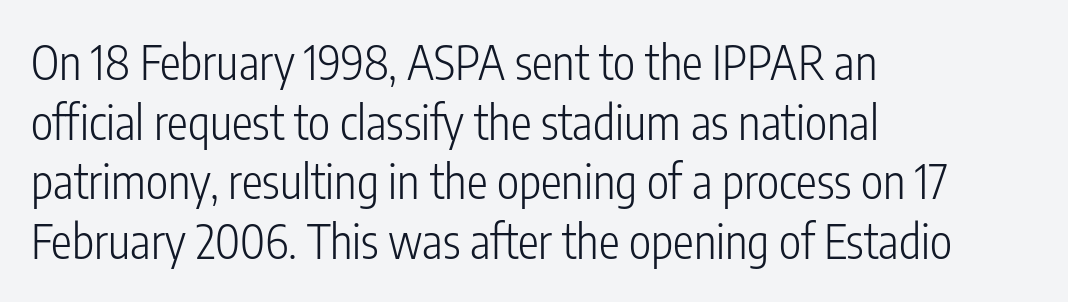
Q: Is the text bold? A: No.
Q: Is the text italic (slanted)? A: No, it is upright.
Q: Is the typeface a serif or a sans-serif typeface? A: Sans-serif.
Q: Is the text underlined? A: No.
Q: How is the paragraph aligned? A: Left-aligned.
Q: Is the spacing between letters normal or unusually wide? A: Normal.
Q: Is the spacing between lines tight, normal or loose? A: Normal.
Q: Width (condensed, normal, or wide)? A: Condensed.
Q: Stroke contrast? A: Low.
Q: x-height? A: Medium.
Q: Monospaced? A: No.
